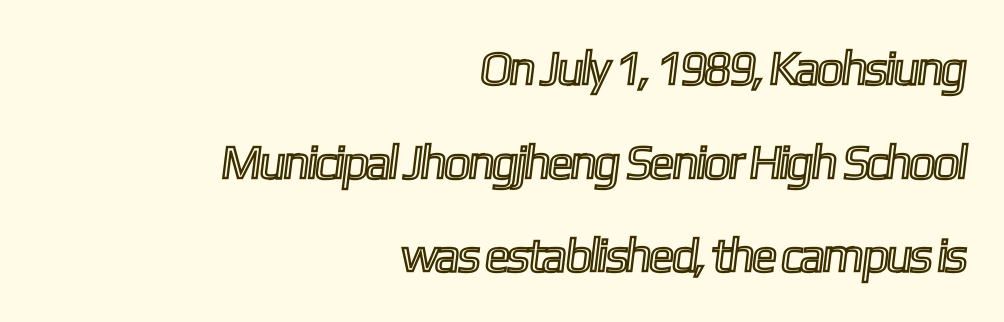
Q: Is the text underlined? A: No.
Q: How is the paragraph aligned? A: Right-aligned.
Q: Is the spacing between letters normal or unusually wide? A: Normal.
Q: Is the spacing between lines tight, normal or loose? A: Loose.
Q: Width (condensed, normal, or wide)? A: Condensed.
Q: x-height? A: Medium.
Q: Monospaced? A: No.
